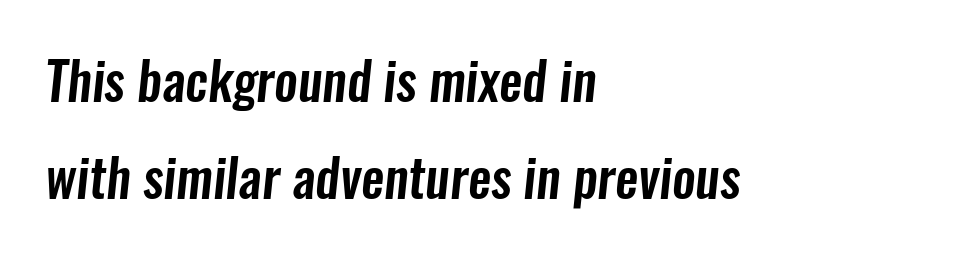
The image shows 52 px condensed sans-serif type; set left-aligned, line spacing 1.87x, normal letter spacing, not underlined; low stroke contrast and a medium x-height.
